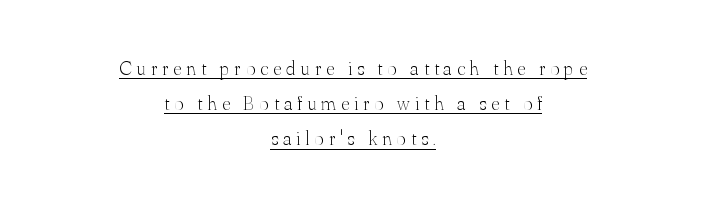
Q: Is the text bold? A: No.
Q: Is the text italic (slanted)? A: No, it is upright.
Q: Is the text underlined? A: Yes.
Q: How is the paragraph aligned? A: Centered.
Q: Is the spacing between letters normal or unusually wide? A: Unusually wide.
